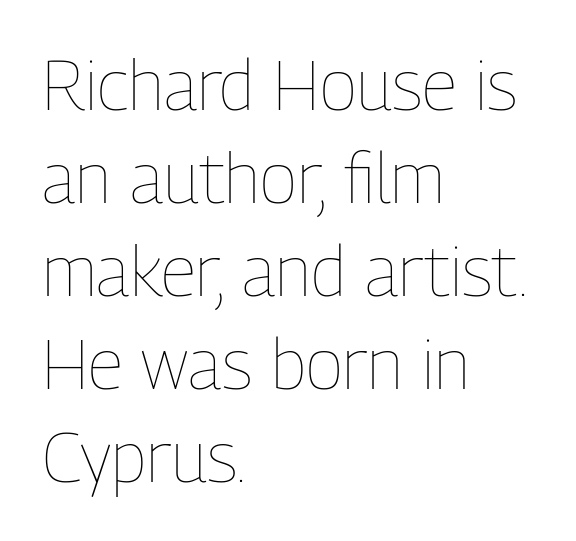
Is the letter spacing exaggerated? No — it looks like the ordinary default. No italicization has been applied; the sample stays upright. These glyphs show unthickened strokes, regular width or finer. The typesetter chose a ragged-right arrangement here.
